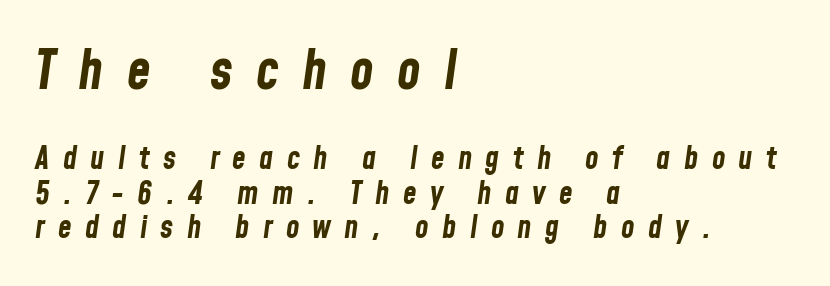
{"italic": "yes", "lean": "right", "slant_degrees": 8, "bold": "yes", "weight": "bold", "width": "condensed", "stroke_contrast": "low", "x_height": "medium", "monospaced": "no", "underline": "no", "align": "left", "line_spacing": "tight", "line_spacing_ratio": 1.11, "letter_spacing": "wide", "letter_spacing_em": 0.43, "larger_block": "first", "size_ratio": 1.74, "glyph_px": 54}
